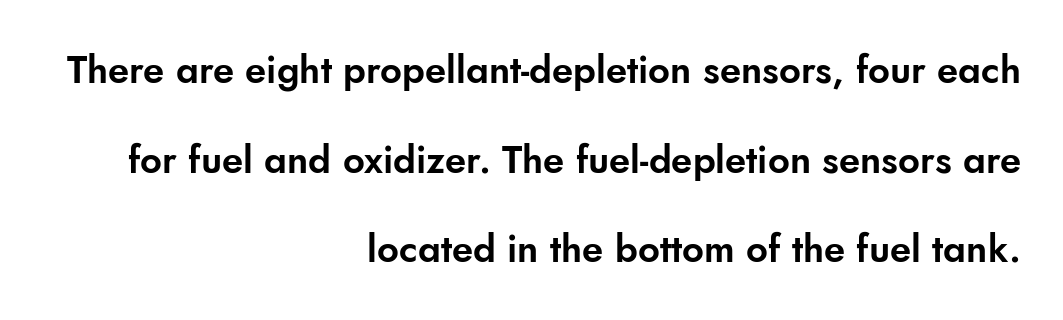
The image shows 38 px sans-serif type, upright; set right-aligned, loose line spacing (2.36x), normal letter spacing, not underlined; low stroke contrast and a small x-height.
